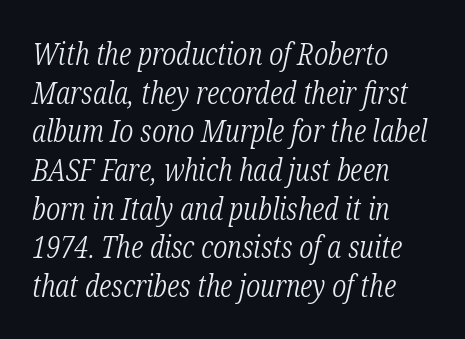
Q: Is the text bold? A: No.
Q: Is the text italic (slanted)? A: Yes, it leans right by about 12 degrees.
Q: Is the typeface a serif or a sans-serif typeface? A: Serif.
Q: Is the text underlined? A: No.
Q: How is the paragraph aligned? A: Left-aligned.
Q: Is the spacing between letters normal or unusually wide? A: Normal.
Q: Is the spacing between lines tight, normal or loose? A: Normal.
Q: Width (condensed, normal, or wide)? A: Condensed.
Q: Stroke contrast? A: Low.
Q: x-height? A: Medium.
Q: Monospaced? A: No.
